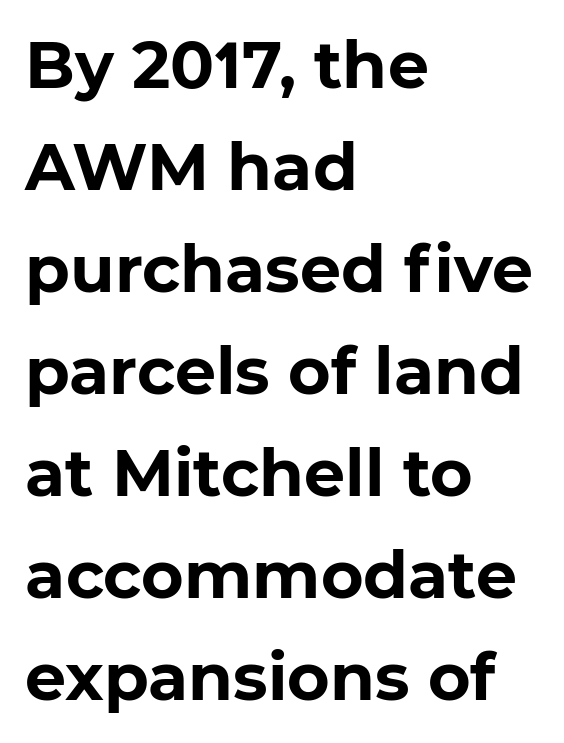
Q: Is the text bold? A: Yes.
Q: Is the typeface a serif or a sans-serif typeface? A: Sans-serif.
Q: Is the text underlined? A: No.
Q: How is the paragraph aligned? A: Left-aligned.
Q: Is the spacing between letters normal or unusually wide? A: Normal.
Q: Is the spacing between lines tight, normal or loose? A: Normal.
Q: Width (condensed, normal, or wide)? A: Normal.
Q: Stroke contrast? A: Low.
Q: x-height? A: Medium.
Q: Monospaced? A: No.
